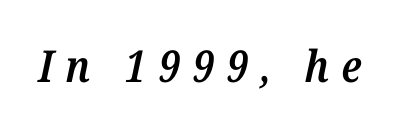
{"serif": "yes", "italic": "yes", "lean": "right", "slant_degrees": 12, "bold": "semi", "weight": "semibold", "width": "normal", "stroke_contrast": "medium", "x_height": "medium", "monospaced": "no", "underline": "no", "letter_spacing": "wide", "letter_spacing_em": 0.27, "glyph_px": 44}
